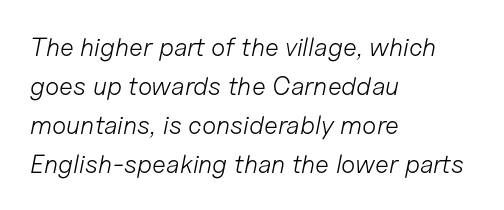
{"italic": "yes", "lean": "right", "slant_degrees": 11, "bold": "no", "underline": "no", "align": "left", "line_spacing": "normal", "line_spacing_ratio": 1.5, "letter_spacing": "normal", "letter_spacing_em": 0.0, "glyph_px": 26}
